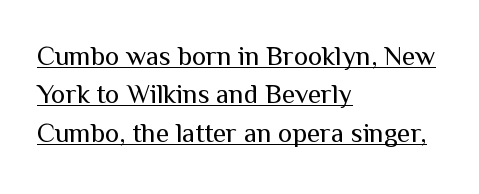
{"italic": "no", "bold": "no", "underline": "yes", "align": "left", "line_spacing": "normal", "line_spacing_ratio": 1.42, "letter_spacing": "normal", "letter_spacing_em": 0.0, "glyph_px": 27}
